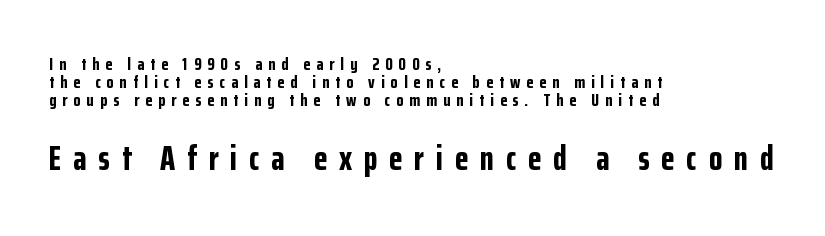
Here the glyphs are tracked loosely, breaking word shapes into spaced letters. Set as a true bold cut, around the 700 mark. Observe the absence of serifs on each vertical stroke in this sample. Whoever set this chose condensed vertical rhythm over breathing room. Size hierarchy here favors the trailing block over the leading one. Has an underline been added? It has not.
